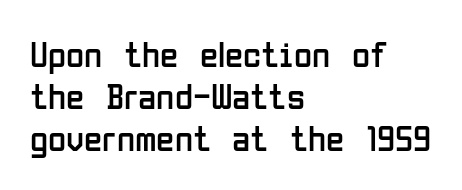
Italic? Not at all — the glyphs are vertical. Vertically, the passage feels compressed, each row crowding the next. This sample is left-justified, so line endings fall wherever the words run out. A bare baseline throughout the passage. Nothing sits at the stroke ends, so this counts as sans-serif. A typesetter would call this zero additional tracking.
